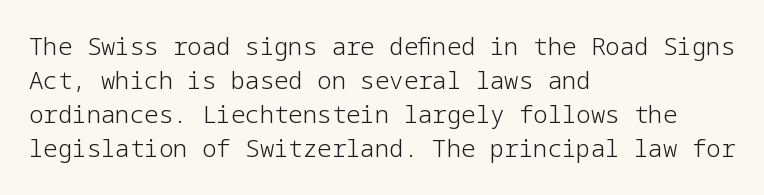
Just letters on the line, the space beneath them empty. The lines sit at an ordinary, default distance from one another. Reading down the block, your eye returns to a fixed left position each line. Think standard paragraph weight, or any step lighter than that.
